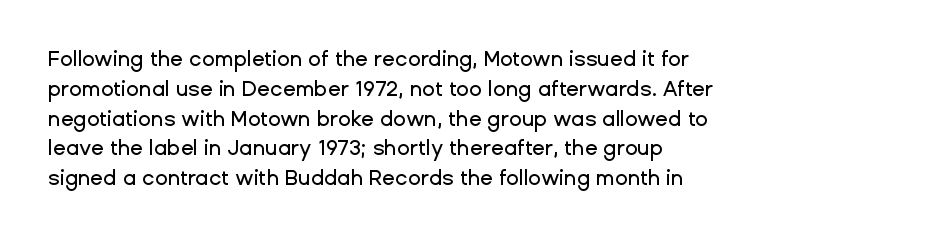
Q: Is the text italic (slanted)? A: No, it is upright.
Q: Is the text underlined? A: No.
Q: How is the paragraph aligned? A: Left-aligned.
Q: Is the spacing between letters normal or unusually wide? A: Normal.
Q: Is the spacing between lines tight, normal or loose? A: Normal.
